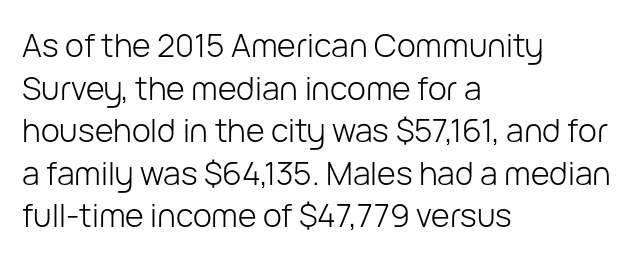
The image shows 32 px light sans-serif type, upright; set left-aligned, normal line spacing (1.33x), normal letter spacing, not underlined; low stroke contrast and a medium x-height.
